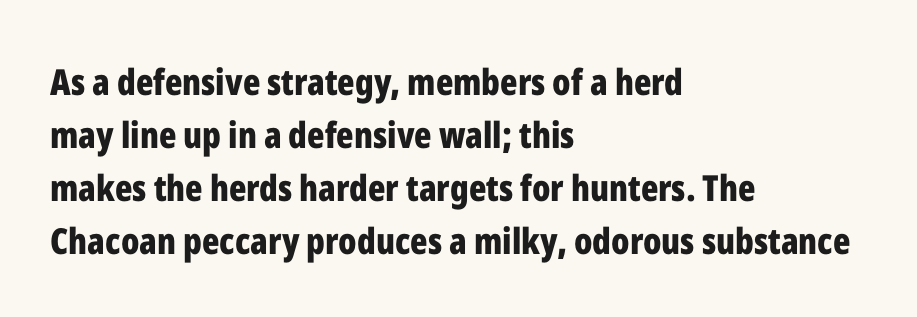
Serif or sans? Sans — the stroke terminals are bare. The passage shown has conventional tracking throughout. Lines of text with bare space underneath. Posture: vertical. Notice how the passage keeps a crisp vertical edge on the left only.
